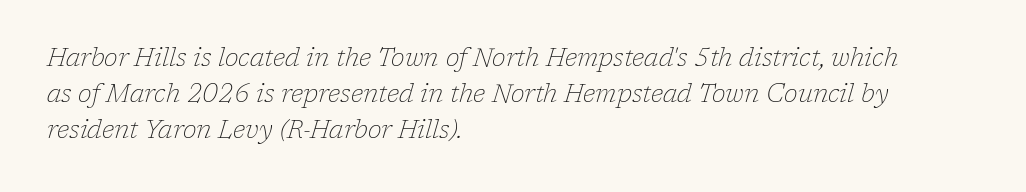
{"italic": "yes", "lean": "right", "slant_degrees": 17, "bold": "no", "underline": "no", "align": "left", "line_spacing": "normal", "line_spacing_ratio": 1.44, "letter_spacing": "normal", "letter_spacing_em": 0.0, "glyph_px": 25}
